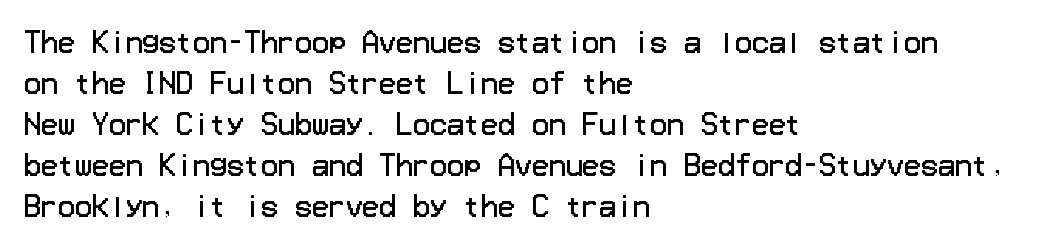
Decoration check: the copy has no underline. Think standard paragraph weight, or any step lighter than that. The rendering shows plain stroke endings on the letterforms — a sans-serif design. The tracking reads as untouched default to a designer's eye. Notice how the stems are strictly vertical — no italics here. Horizontal bands of white between lines are of average thickness.
